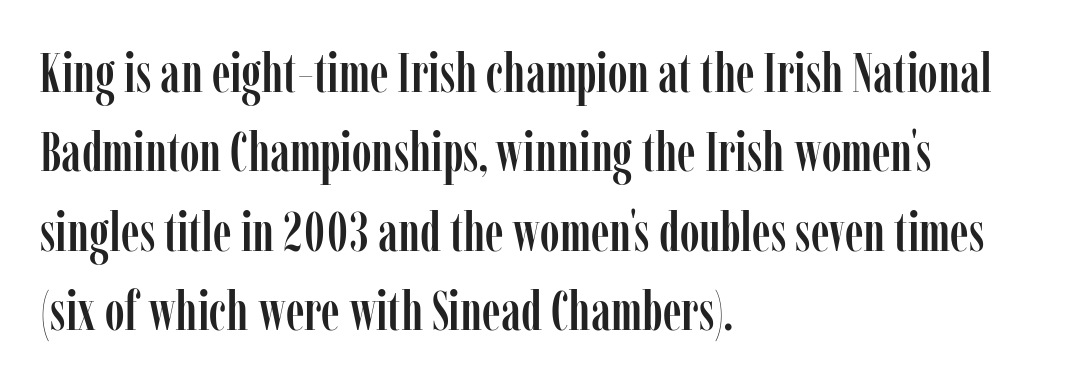
The image shows 54 px condensed serif type, upright; set left-aligned, normal line spacing (1.47x), normal letter spacing, not underlined; low stroke contrast and a medium x-height.
